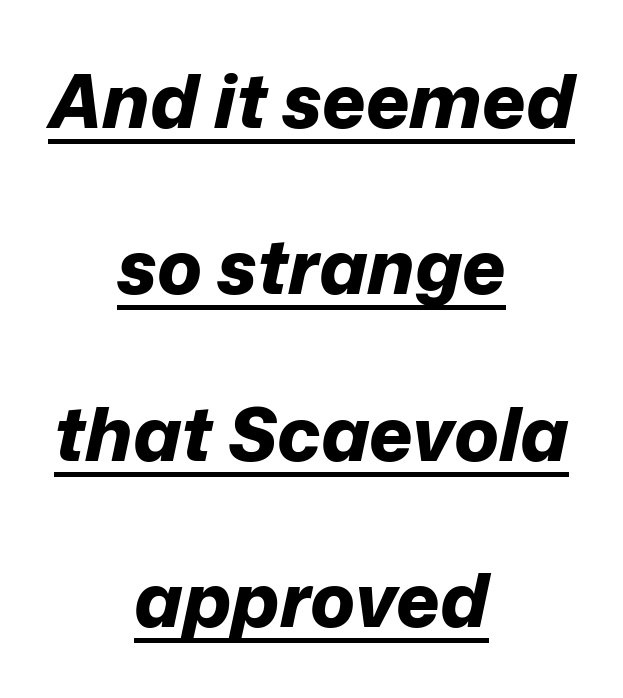
The lettering tilts uniformly, giving the passage an italic look. The string is rendered with underlining switched on. The typesetter chose a symmetrical, centered arrangement here. These lines are rendered in a variable-pitch font. In terms of weight, the rendering is a true, heavy bold.
